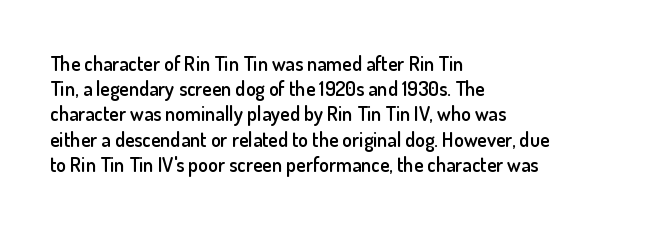
{"italic": "no", "bold": "semi", "underline": "no", "align": "left", "line_spacing": "normal", "line_spacing_ratio": 1.26, "letter_spacing": "normal", "letter_spacing_em": 0.0, "glyph_px": 20}
